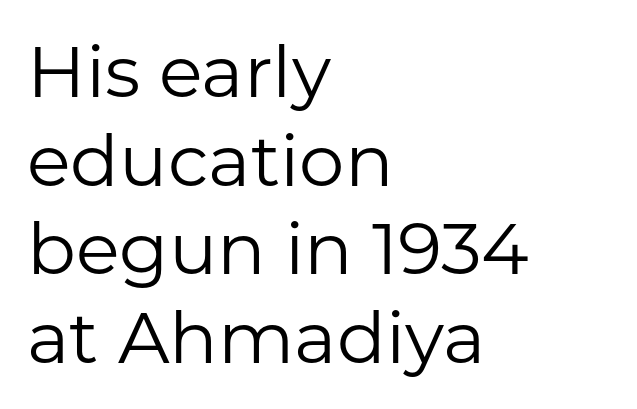
The rendering anchors every line to the left-hand side. You could not count columns in this text — the font is proportionally spaced. Tracking here is standard; glyphs follow each other at the usual distance. The cut favours lightness, reaching ordinary text weight at its darkest. Does the lettering tilt? It doesn't — this is upright. The glyphs are unaccompanied by any horizontal stroke below them.
